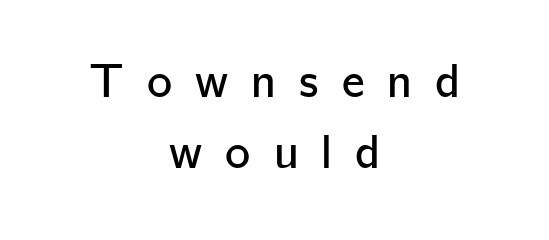
Q: Is the text italic (slanted)? A: No, it is upright.
Q: Is the typeface a serif or a sans-serif typeface? A: Sans-serif.
Q: Is the text underlined? A: No.
Q: How is the paragraph aligned? A: Centered.
Q: Is the spacing between letters normal or unusually wide? A: Unusually wide.
Q: Is the spacing between lines tight, normal or loose? A: Normal.
Q: Width (condensed, normal, or wide)? A: Normal.
Q: Stroke contrast? A: Low.
Q: x-height? A: Medium.
Q: Monospaced? A: No.
